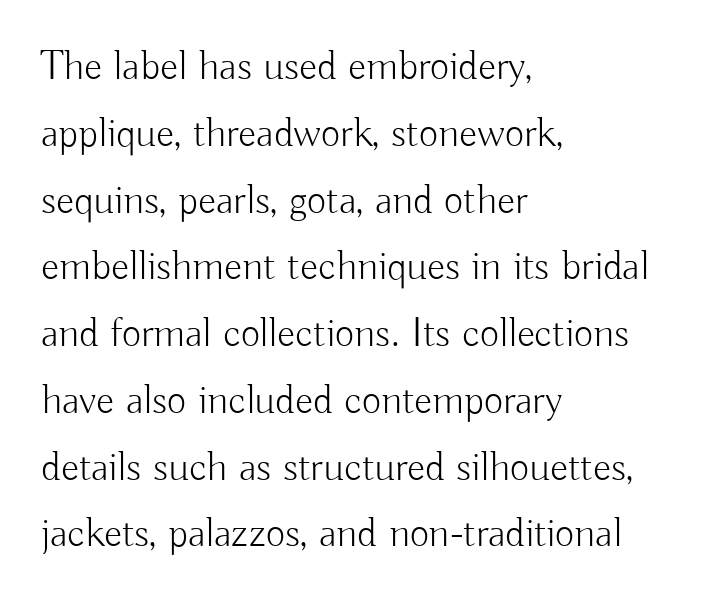
The image shows 42 px light sans-serif type, upright; set left-aligned, normal line spacing (1.59x), normal letter spacing, not underlined; low stroke contrast and a small x-height.
